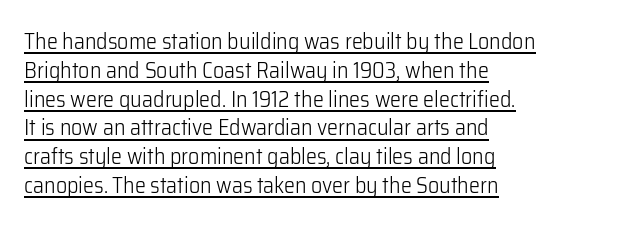
The horizontal fit of the characters is conventional and even. Heft: none added — not bold. Does a line run under the words? Yes, clearly. Honestly, the row spacing looks completely unremarkable. These lines were composed using upright roman letters. Horizontally, the lines are justified to the leading edge only.
